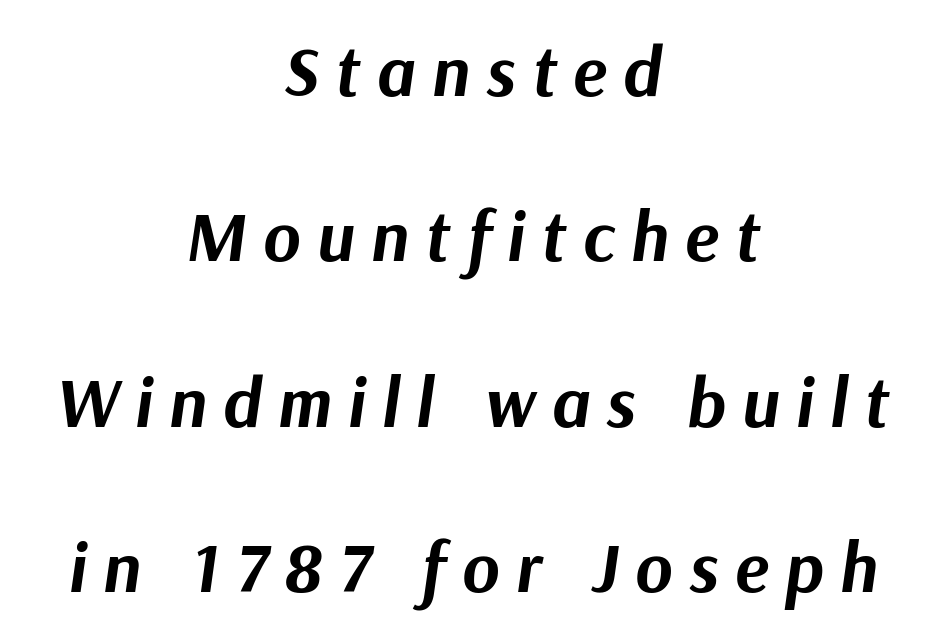
{"italic": "yes", "lean": "right", "slant_degrees": 9, "bold": "yes", "weight": "bold", "width": "normal", "stroke_contrast": "medium", "x_height": "medium", "monospaced": "no", "underline": "no", "align": "center", "line_spacing": "loose", "line_spacing_ratio": 2.33, "letter_spacing": "wide", "letter_spacing_em": 0.23, "glyph_px": 71}
